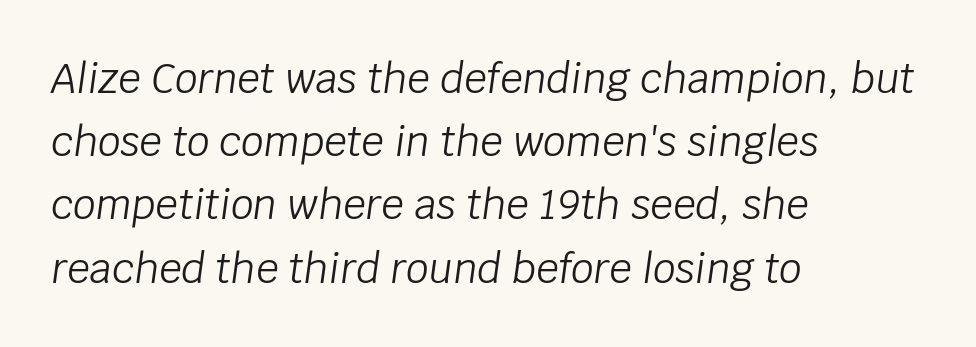
Q: Is the text bold? A: No.
Q: Is the text italic (slanted)? A: Yes, it leans right by about 8 degrees.
Q: Is the text underlined? A: No.
Q: How is the paragraph aligned? A: Left-aligned.
Q: Is the spacing between letters normal or unusually wide? A: Normal.
Q: Is the spacing between lines tight, normal or loose? A: Normal.
Q: Width (condensed, normal, or wide)? A: Normal.
Q: Stroke contrast? A: Low.
Q: x-height? A: Large.
Q: Monospaced? A: No.
